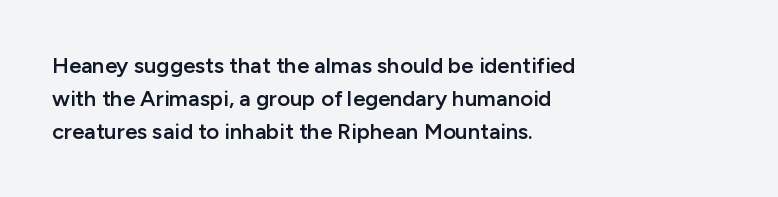
Ascenders rise straight up at ninety degrees. No word sits above an underline. Casual observation: everything's shoved over to the left. Between one letter and the next there's only the usual sliver of space.
